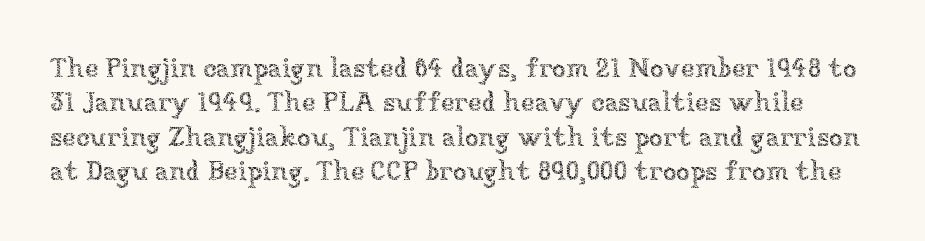
The image shows 28 px thin type, upright; set line spacing 1.23x, normal letter spacing, not underlined; low stroke contrast and a medium x-height.
